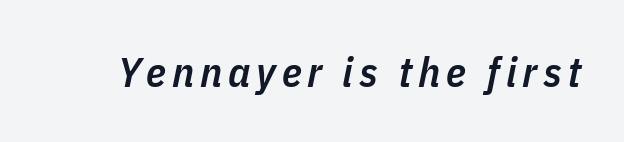
{"italic": "yes", "lean": "right", "slant_degrees": 11, "bold": "semi", "weight": "semibold", "width": "condensed", "stroke_contrast": "low", "x_height": "medium", "monospaced": "no", "underline": "no", "glyph_px": 42}
